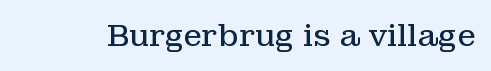
{"serif": "yes", "italic": "no", "bold": "no", "weight": "regular", "width": "normal", "stroke_contrast": "low", "x_height": "medium", "monospaced": "no", "underline": "no", "letter_spacing": "normal", "letter_spacing_em": 0.0, "glyph_px": 30}
